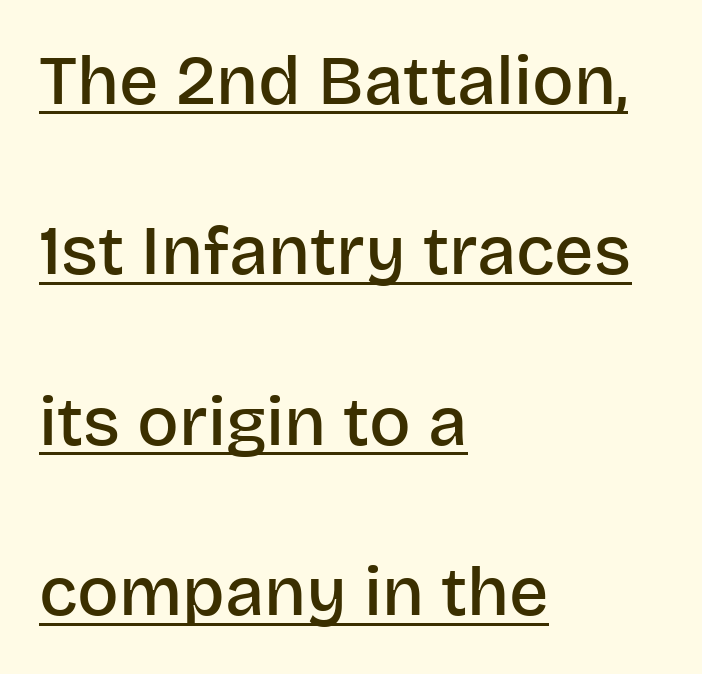
These lines are rendered in a variable-pitch font. Grotesque or geometric, the face here clearly has no serifs. Caption: multi-line text, flush left, ragged right. The rendering keeps characters at their native spacing.
